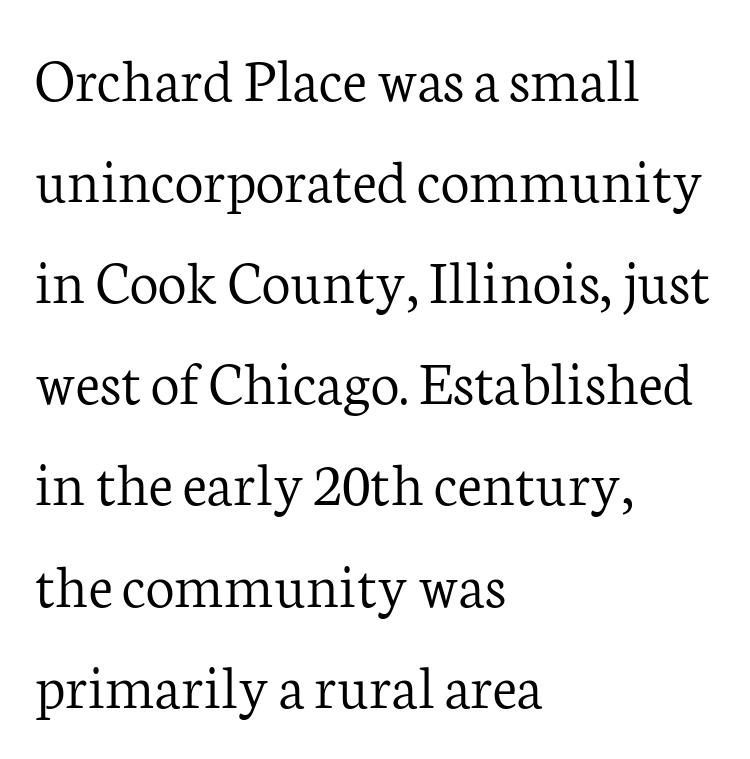
In terms of posture, this sample is upright. No extra tracking has been applied to these lines. Looks like regular typesetting: each glyph gets only the width it needs. A typesetter would call this leading conventional body-copy spacing.
